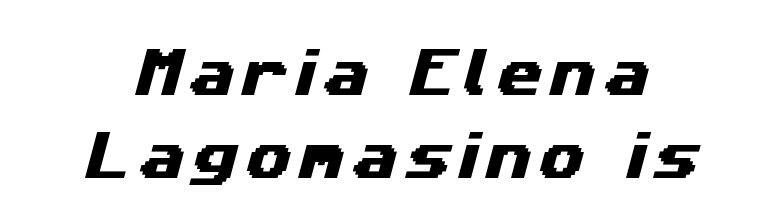
The image shows 52 px wide sans-serif type; set normal line spacing (1.6x), not underlined; medium stroke contrast and a medium x-height.
